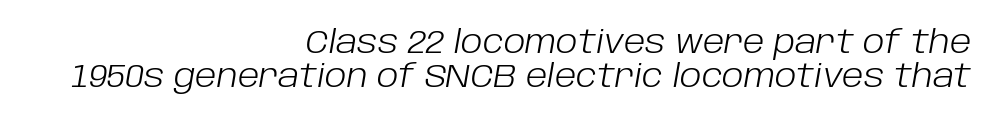
{"italic": "yes", "lean": "right", "slant_degrees": 10, "bold": "no", "weight": "light", "width": "normal", "stroke_contrast": "low", "x_height": "large", "monospaced": "no", "underline": "no", "align": "right", "line_spacing": "tight", "line_spacing_ratio": 1.09, "letter_spacing": "normal", "letter_spacing_em": 0.0, "glyph_px": 31}
